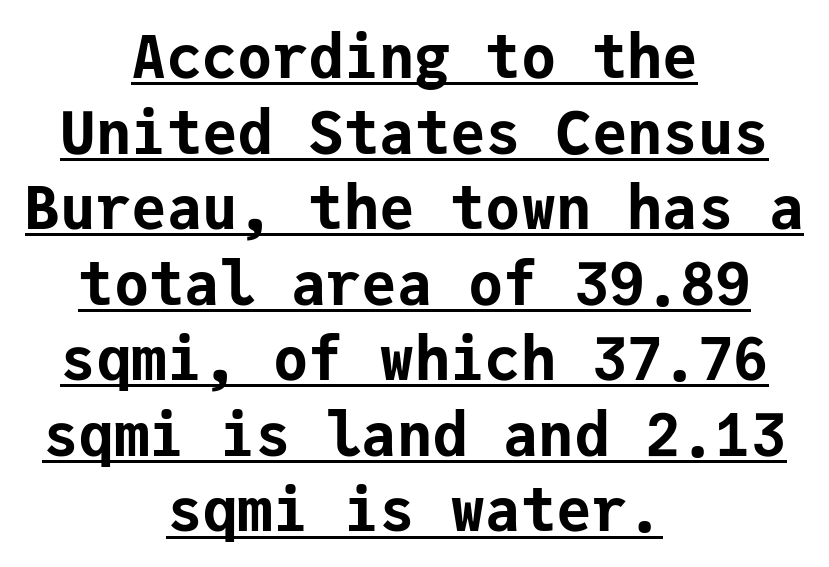
Unlike italic type, these characters show no tilt at all. Typographic density is high because the face is bold. This sample uses plain, unmodified letter spacing. Compared with typical paragraphs, the rows here are spaced about the same. Every character here occupies the same horizontal width, giving the sample a typewriter-like rhythm.
